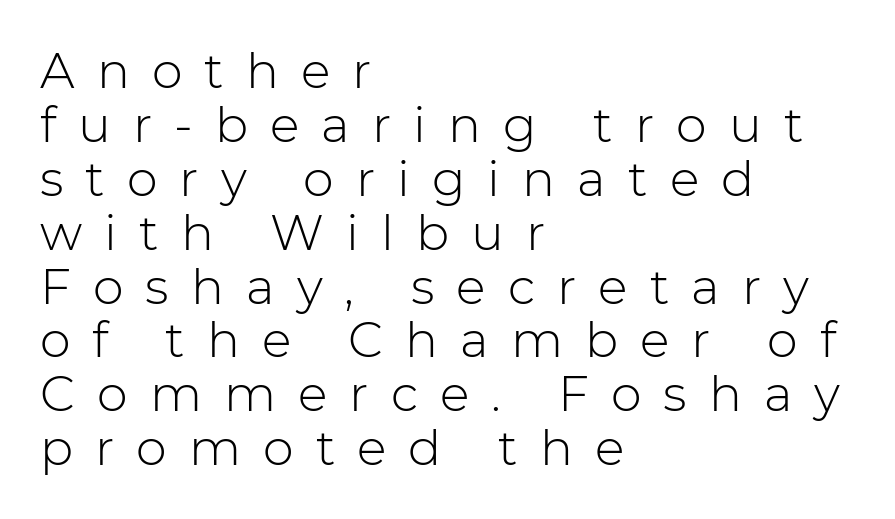
Every stem runs plumb, perpendicular to the baseline. The typesetter chose a ragged-right arrangement here. Ink coverage per letter is moderate at most. Stroke terminals: plain, sans-serif.
